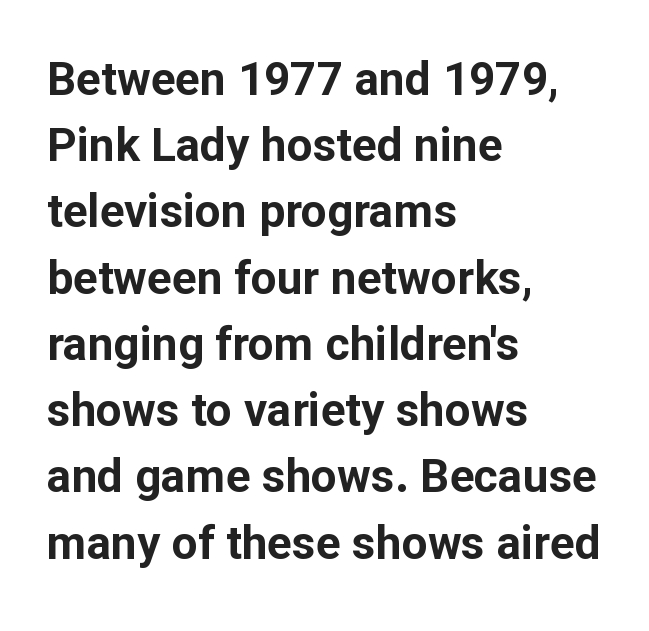
The image shows 46 px bold sans-serif type, upright; set left-aligned, normal line spacing (1.44x), normal letter spacing, not underlined; low stroke contrast and a medium x-height.
